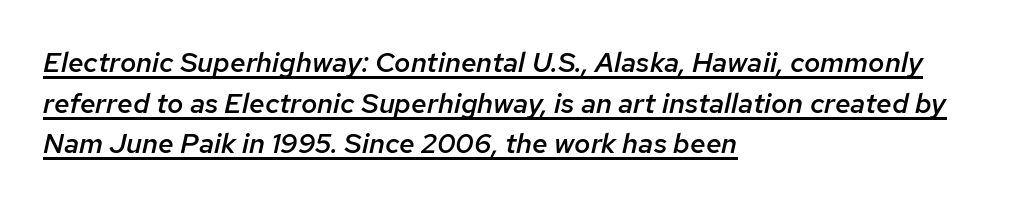
Looks like regular typesetting: each glyph gets only the width it needs. Layout note: lines flush left. Reading down the column, the eye jumps a familiar distance to each next line. The horizontal fit of the characters is conventional and even. Does the weight exceed regular? Yes, but only to semibold.
